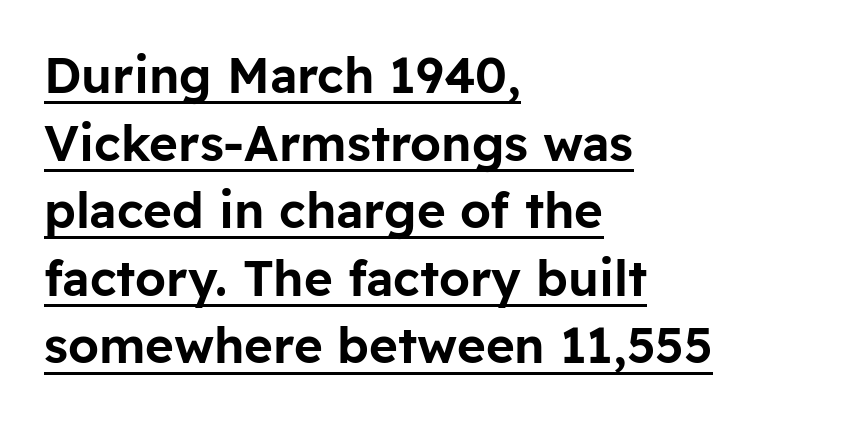
Q: Is the text italic (slanted)? A: No, it is upright.
Q: Is the typeface a serif or a sans-serif typeface? A: Sans-serif.
Q: Is the text underlined? A: Yes.
Q: How is the paragraph aligned? A: Left-aligned.
Q: Is the spacing between letters normal or unusually wide? A: Normal.
Q: Is the spacing between lines tight, normal or loose? A: Normal.
Q: Width (condensed, normal, or wide)? A: Normal.
Q: Stroke contrast? A: Low.
Q: x-height? A: Medium.
Q: Monospaced? A: No.
